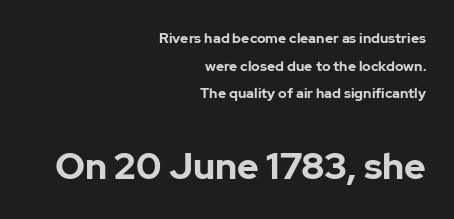
{"serif": "no", "italic": "no", "bold": "yes", "weight": "bold", "width": "normal", "stroke_contrast": "low", "x_height": "medium", "monospaced": "no", "underline": "no", "align": "right", "line_spacing": "loose", "line_spacing_ratio": 1.98, "letter_spacing": "normal", "letter_spacing_em": 0.0, "larger_block": "second", "size_ratio": 2.64, "glyph_px": 37}
